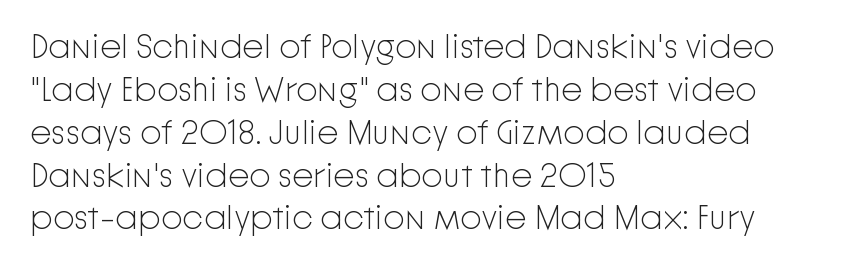
Q: Is the text bold? A: No.
Q: Is the text italic (slanted)? A: No, it is upright.
Q: Is the typeface a serif or a sans-serif typeface? A: Sans-serif.
Q: Is the text underlined? A: No.
Q: How is the paragraph aligned? A: Left-aligned.
Q: Is the spacing between letters normal or unusually wide? A: Normal.
Q: Is the spacing between lines tight, normal or loose? A: Normal.
Q: Width (condensed, normal, or wide)? A: Normal.
Q: Stroke contrast? A: Low.
Q: x-height? A: Medium.
Q: Monospaced? A: No.
